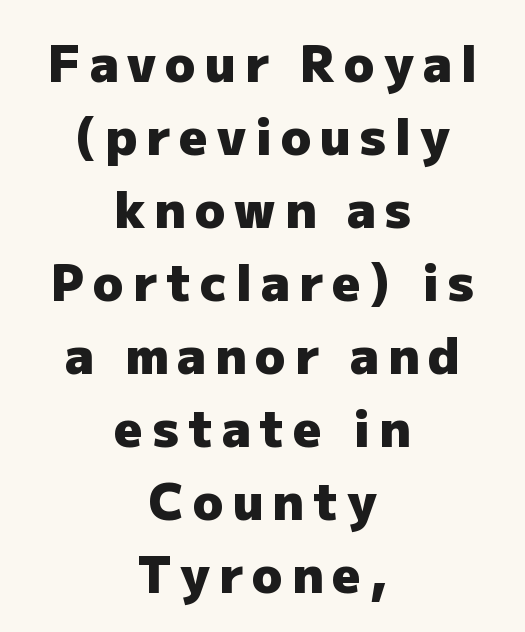
The image shows 50 px heavy sans-serif type, upright; set centered, normal line spacing (1.46x), not underlined; low stroke contrast and a medium x-height.
